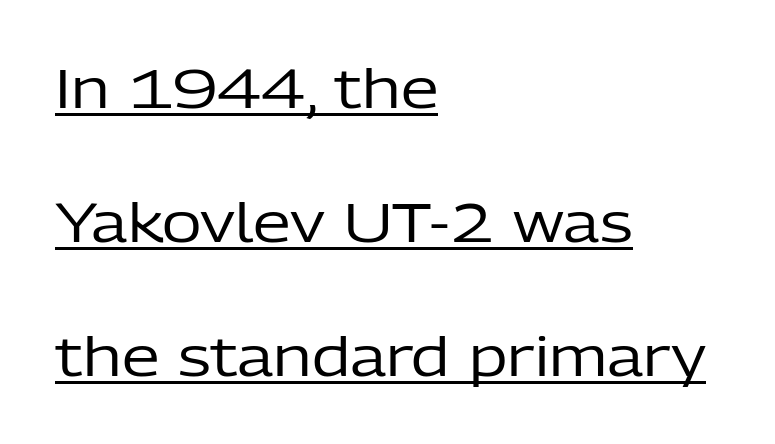
This rendering employs a face without finishing strokes, i.e., a sans-serif. If you drew a line through each stem, it would be perfectly vertical. This rendering features underlined lettering. This is not heavy type; no bold has been used.
